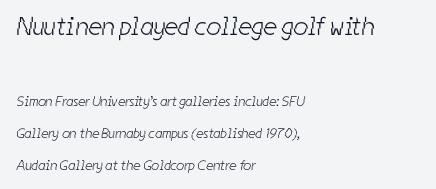
The image shows 26 px text type; set left-aligned, loose line spacing (2.28x), normal letter spacing, not underlined; the first (top) block is 1.86x larger.
